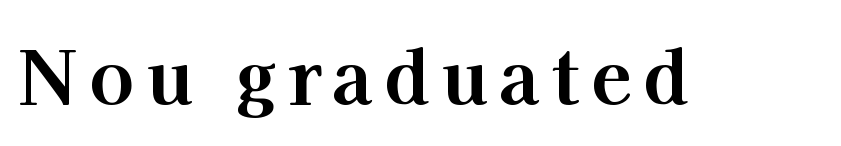
The image shows 74 px bold serif type, upright; set not underlined; high stroke contrast and a medium x-height.
